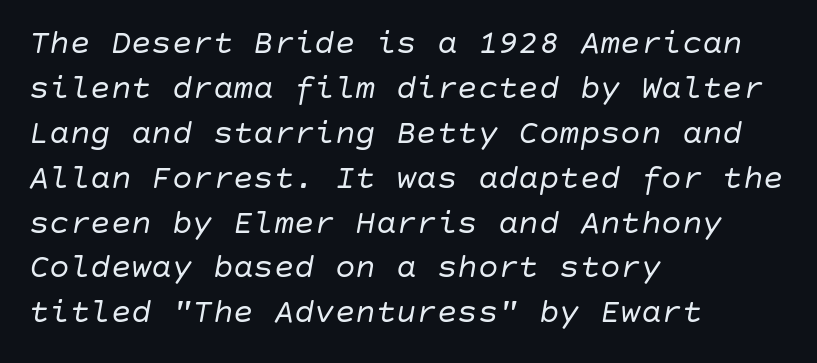
The line-height multiplier appears to be the usual default. Reading down the block, your eye returns to a fixed left position each line. The tracking reads as untouched default to a designer's eye. The glyphs look as if they've been sheared to an angle.
